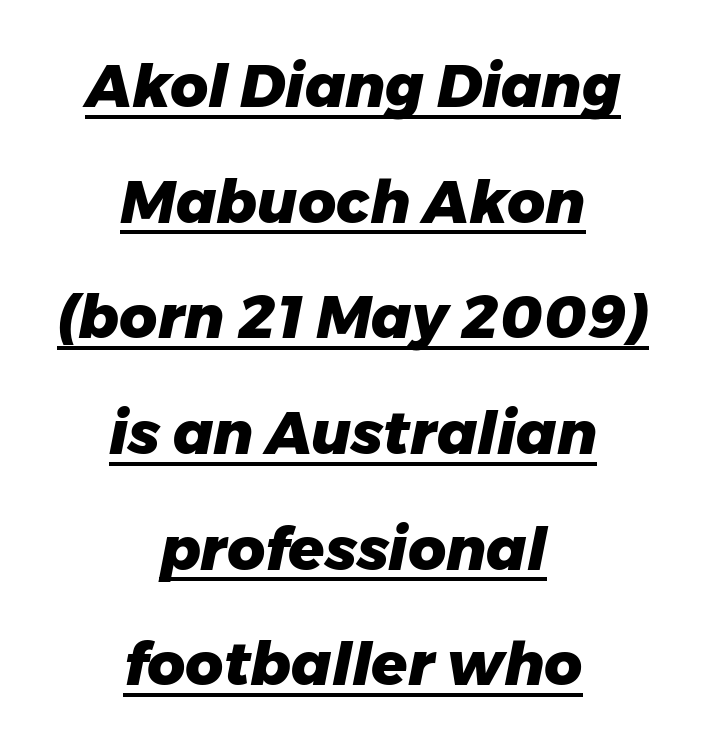
Baseline-to-baseline distance is far greater than the letter height. It's the slanting kind of type. The passage shown is emphatically bold. The face used here is rendered with its standard letterfit. The letters advance in unequal steps, a hallmark of proportional type. Looks like someone drew a line under every word here.
